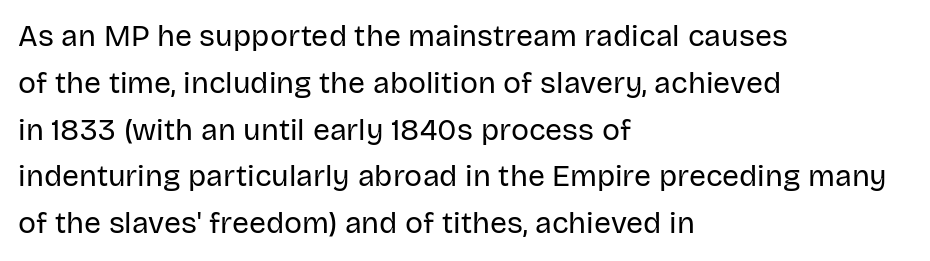
{"serif": "no", "italic": "no", "bold": "no", "weight": "regular", "width": "normal", "stroke_contrast": "low", "x_height": "large", "monospaced": "no", "underline": "no", "align": "left", "line_spacing": "normal", "line_spacing_ratio": 1.56, "letter_spacing": "normal", "letter_spacing_em": 0.0, "glyph_px": 30}
